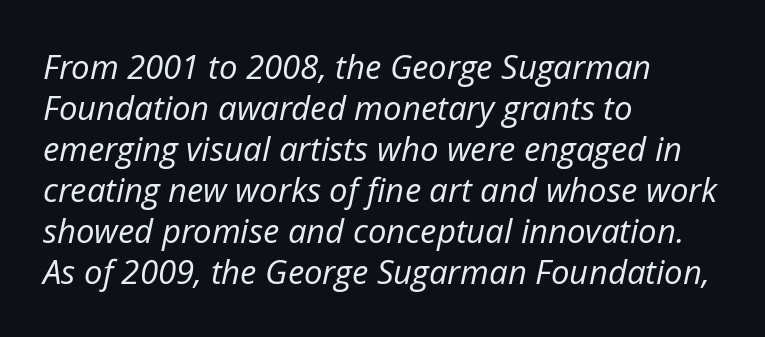
The image shows 33 px regular-weight type, italic (leaning right); set left-aligned, line spacing 1.24x, normal letter spacing, not underlined; low stroke contrast and a medium x-height.
